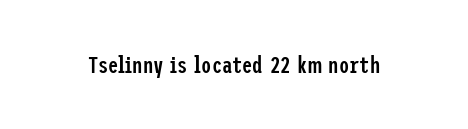
Q: Is the text bold? A: Semi-bold.
Q: Is the text italic (slanted)? A: No, it is upright.
Q: Is the text underlined? A: No.
Q: Is the spacing between letters normal or unusually wide? A: Normal.
